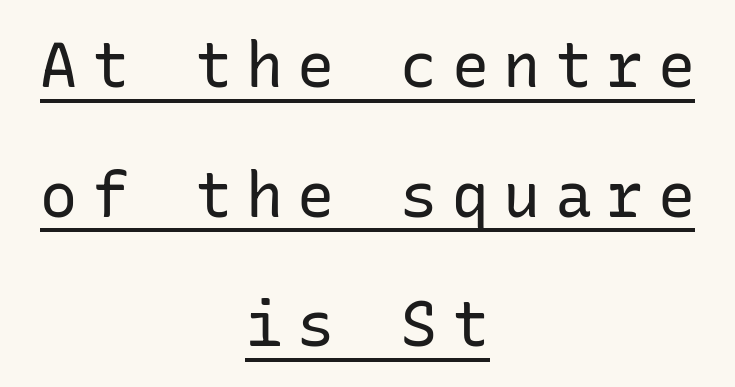
Honestly, the letter spacing is so wide it's the main thing you notice. The face used here is a sans, in the tradition of grotesques and geometrics. The line-height multiplier appears high, well above default. Neither beginnings nor endings align; midpoints do. Italic: no, the glyphs are upright roman.
